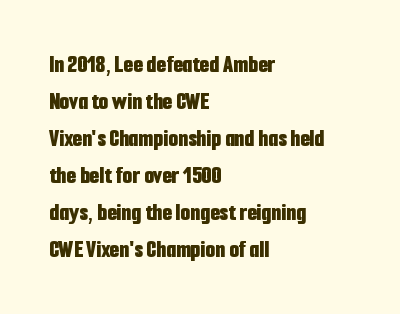
The image shows 25 px bold type, upright; set left-aligned, normal line spacing (1.48x), normal letter spacing, not underlined.
